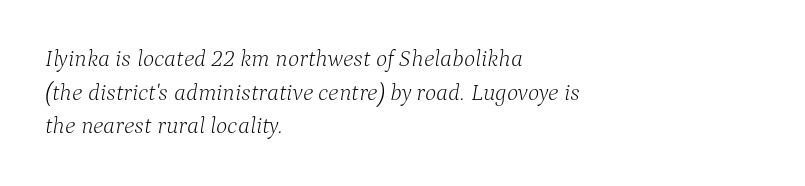
The image shows 24 px text type, italic (leaning right); set left-aligned, normal line spacing (1.4x), normal letter spacing, not underlined.
